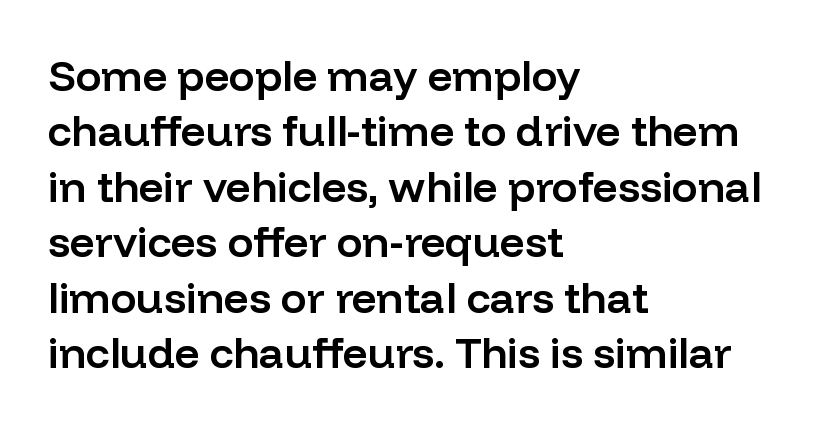
Q: Is the text bold? A: Semi-bold.
Q: Is the text italic (slanted)? A: No, it is upright.
Q: Is the typeface a serif or a sans-serif typeface? A: Sans-serif.
Q: Is the text underlined? A: No.
Q: How is the paragraph aligned? A: Left-aligned.
Q: Is the spacing between letters normal or unusually wide? A: Normal.
Q: Is the spacing between lines tight, normal or loose? A: Normal.
Q: Width (condensed, normal, or wide)? A: Normal.
Q: Stroke contrast? A: Low.
Q: x-height? A: Medium.
Q: Monospaced? A: No.
